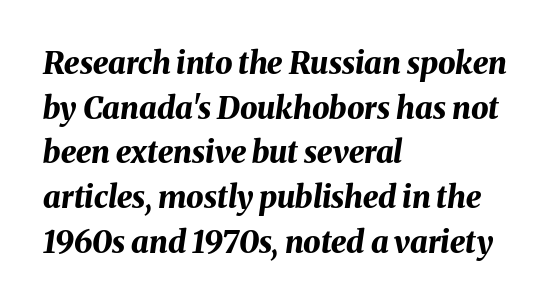
{"italic": "yes", "lean": "right", "slant_degrees": 8, "bold": "yes", "weight": "bold", "width": "normal", "stroke_contrast": "medium", "x_height": "medium", "monospaced": "no", "underline": "no", "align": "left", "line_spacing": "normal", "line_spacing_ratio": 1.44, "letter_spacing": "normal", "letter_spacing_em": 0.0, "glyph_px": 31}
